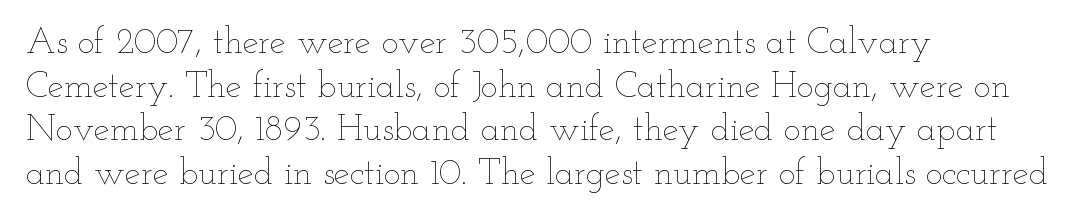
{"italic": "no", "bold": "no", "weight": "thin", "width": "wide", "stroke_contrast": "low", "x_height": "small", "monospaced": "no", "underline": "no", "align": "left", "line_spacing_ratio": 1.21, "letter_spacing": "normal", "letter_spacing_em": 0.0, "glyph_px": 36}
